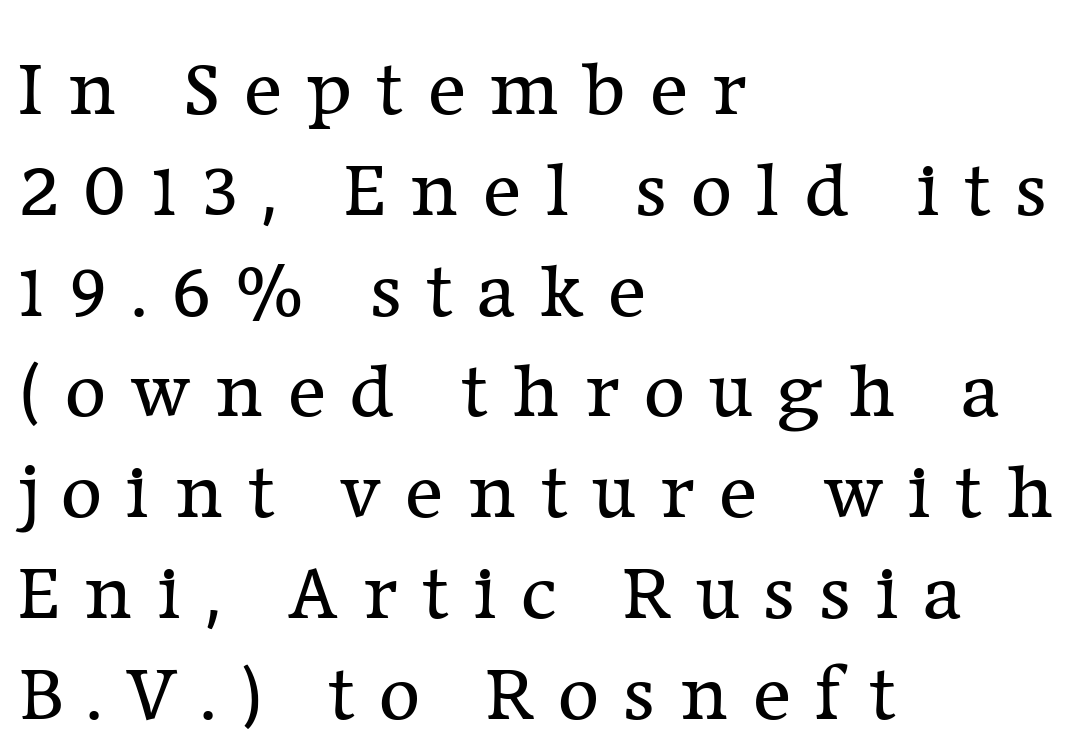
The image shows 80 px regular-weight serif type, upright; set left-aligned, normal line spacing (1.26x), unusually wide letter spacing (+0.3 em), not underlined; low stroke contrast and a medium x-height.
